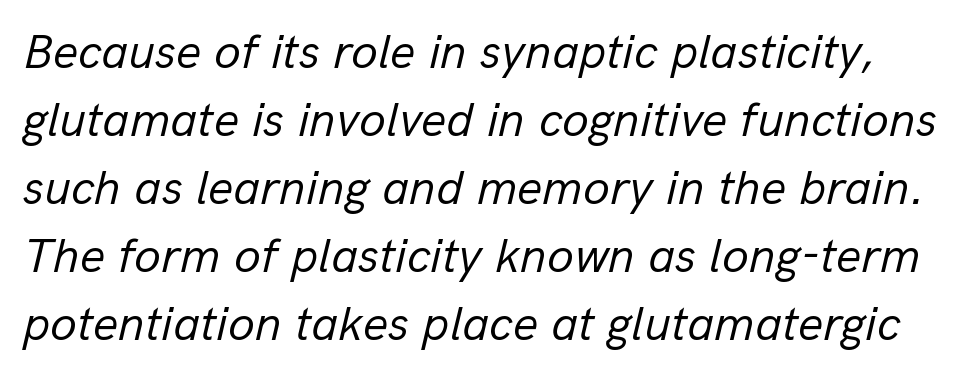
The image shows 49 px regular-weight type, italic (leaning right); set normal line spacing (1.39x), normal letter spacing, not underlined; low stroke contrast and a medium x-height.
